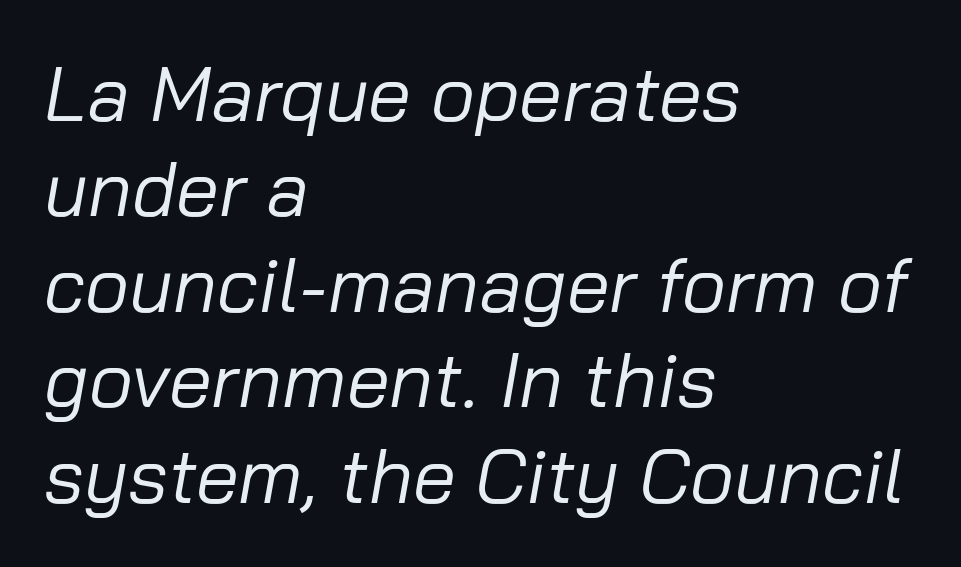
The image shows 77 px regular-weight type, italic (leaning right); set left-aligned, line spacing 1.24x, normal letter spacing, not underlined; low stroke contrast and a medium x-height.
